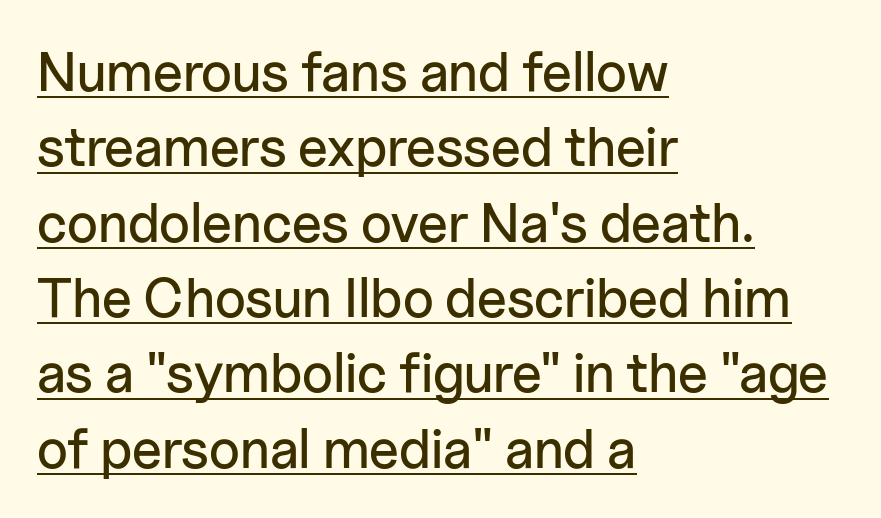
The image shows 55 px sans-serif type, upright; set left-aligned, normal line spacing (1.37x), normal letter spacing, underlined; low stroke contrast and a medium x-height.
